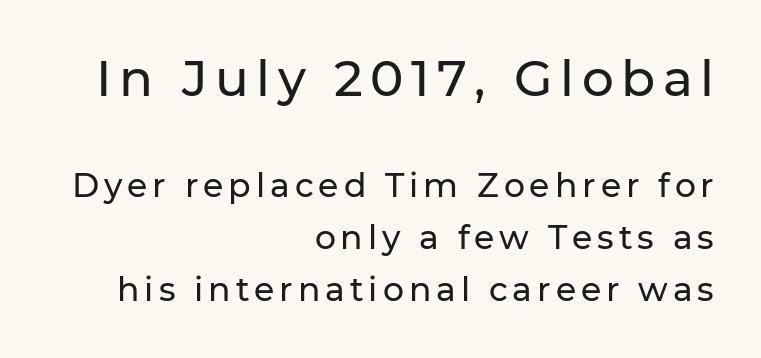
The image shows 50 px sans-serif type, upright; set right-aligned, normal line spacing (1.57x), not underlined; the first (top) block is 1.52x larger; low stroke contrast and a medium x-height.
